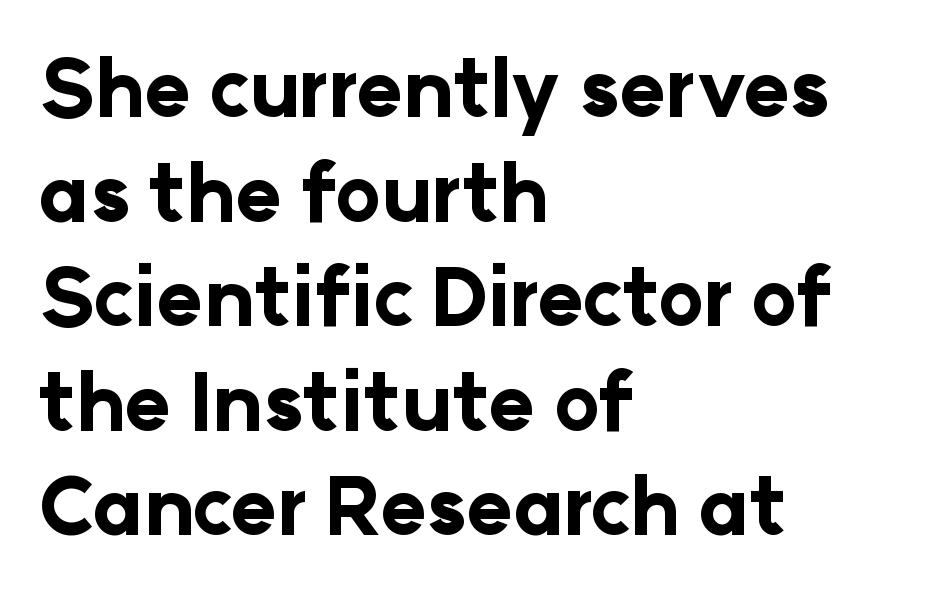
The space beneath each line is pristine and unruled. Compared with typical body copy, the letter spacing here is the same. The type sits square on the baseline with zero lean. The rendering uses natural spacing where letterforms have individual widths. The rag falls on the right side of this text block.
